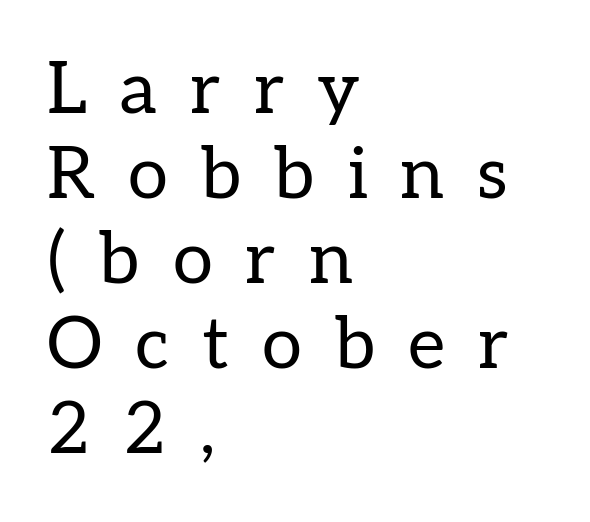
The image shows 72 px regular-weight serif type, upright; set left-aligned, line spacing 1.18x, unusually wide letter spacing (+0.46 em), not underlined; low stroke contrast and a medium x-height.
